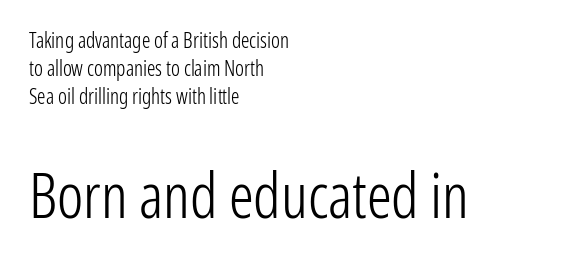
Q: Is the text bold? A: No.
Q: Is the text italic (slanted)? A: No, it is upright.
Q: Is the typeface a serif or a sans-serif typeface? A: Sans-serif.
Q: Is the text underlined? A: No.
Q: How is the paragraph aligned? A: Left-aligned.
Q: Is the spacing between letters normal or unusually wide? A: Normal.
Q: Is the spacing between lines tight, normal or loose? A: Normal.
Q: Which block of text is set in a larger size, the first (top) or the second (bottom)? A: The second (bottom) one.
Q: Width (condensed, normal, or wide)? A: Condensed.
Q: Stroke contrast? A: Low.
Q: x-height? A: Medium.
Q: Monospaced? A: No.
